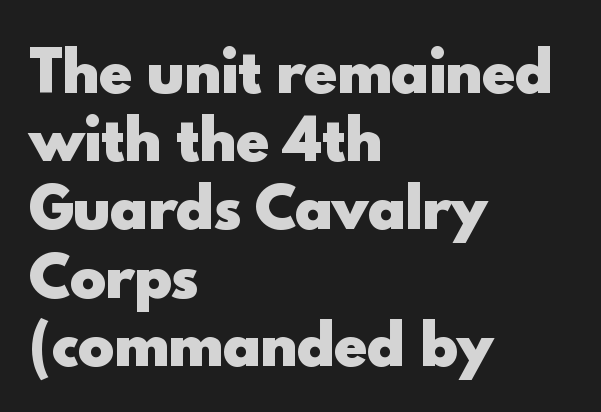
Think of a printed novel: that variable character pitch is what you see here. Font category for this specimen: sans-serif. Tracking value appears to be zero — textbook default spacing. Pretty heavy lettering here — definitely bold.
